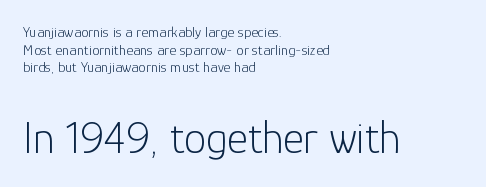
The image shows 45 px light sans-serif type, upright; set left-aligned, line spacing 1.18x, normal letter spacing, not underlined; the second (bottom) block is 3.0x larger; low stroke contrast and a medium x-height.
